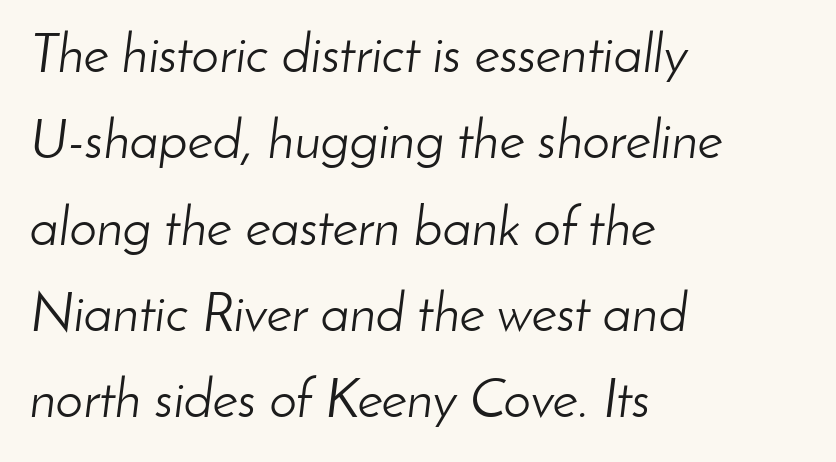
Note the varied advance widths — an 'i' is clearly narrower than an 'm'. Clear beneath every line of the passage. A typesetter would call this leading conventional body-copy spacing. Characters are canted at an angle relative to the baseline's perpendicular.
